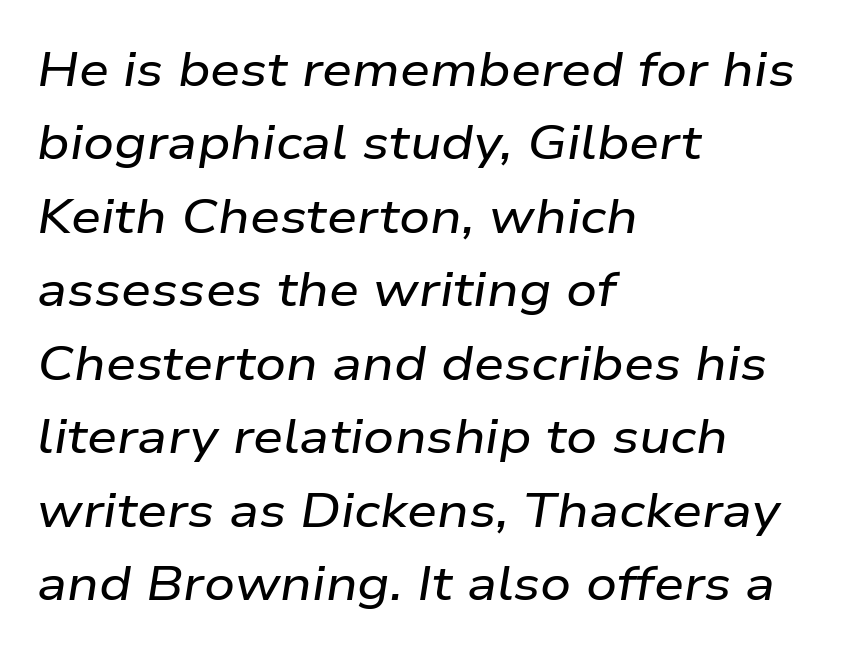
The typesetter chose a ragged-right arrangement here. There is no visible air inserted between adjacent glyphs. Varying glyph widths throughout — classic text-font behaviour. Glance below the letters and you will spot only blank space.
